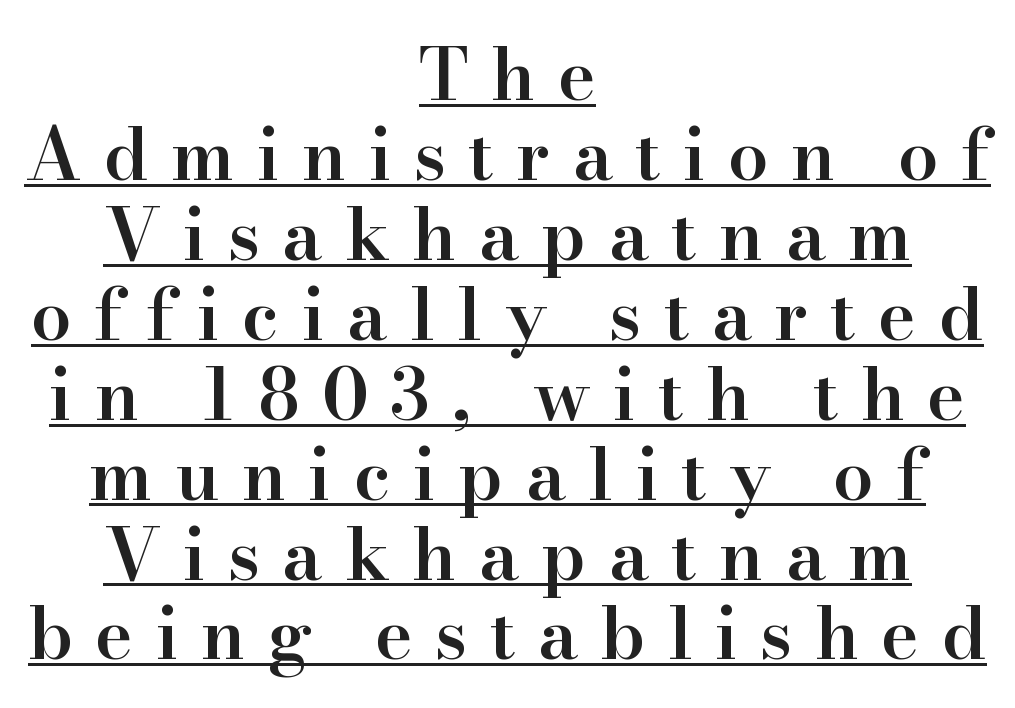
Q: Is the text bold? A: Semi-bold.
Q: Is the text italic (slanted)? A: No, it is upright.
Q: Is the typeface a serif or a sans-serif typeface? A: Serif.
Q: Is the text underlined? A: Yes.
Q: How is the paragraph aligned? A: Centered.
Q: Is the spacing between letters normal or unusually wide? A: Unusually wide.
Q: Is the spacing between lines tight, normal or loose? A: Tight.
Q: Width (condensed, normal, or wide)? A: Normal.
Q: Stroke contrast? A: High.
Q: x-height? A: Small.
Q: Monospaced? A: No.
